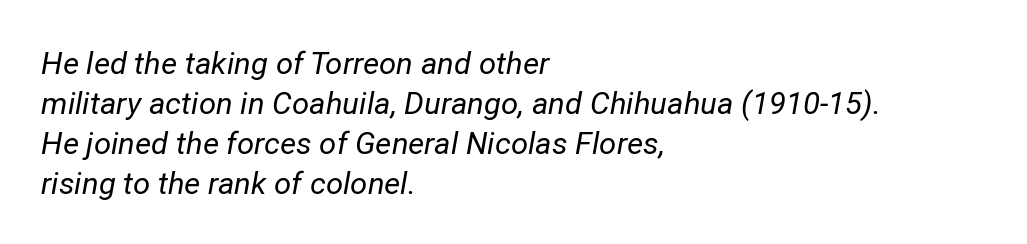
The image shows 31 px regular-weight type, italic (leaning right); set left-aligned, normal line spacing (1.29x), normal letter spacing, not underlined; low stroke contrast and a medium x-height.
